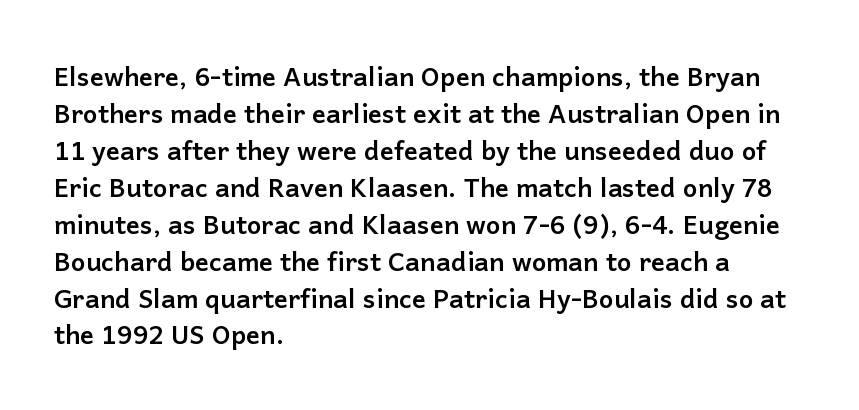
Q: Is the text bold? A: Yes.
Q: Is the text italic (slanted)? A: No, it is upright.
Q: Is the text underlined? A: No.
Q: How is the paragraph aligned? A: Left-aligned.
Q: Is the spacing between letters normal or unusually wide? A: Normal.
Q: Is the spacing between lines tight, normal or loose? A: Normal.
